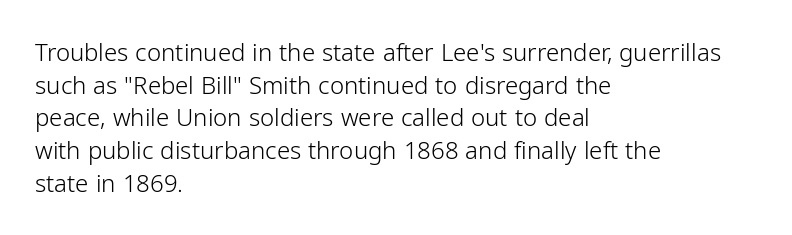
{"italic": "no", "bold": "no", "underline": "no", "align": "left", "line_spacing": "normal", "line_spacing_ratio": 1.36, "letter_spacing": "normal", "letter_spacing_em": 0.0, "glyph_px": 24}
